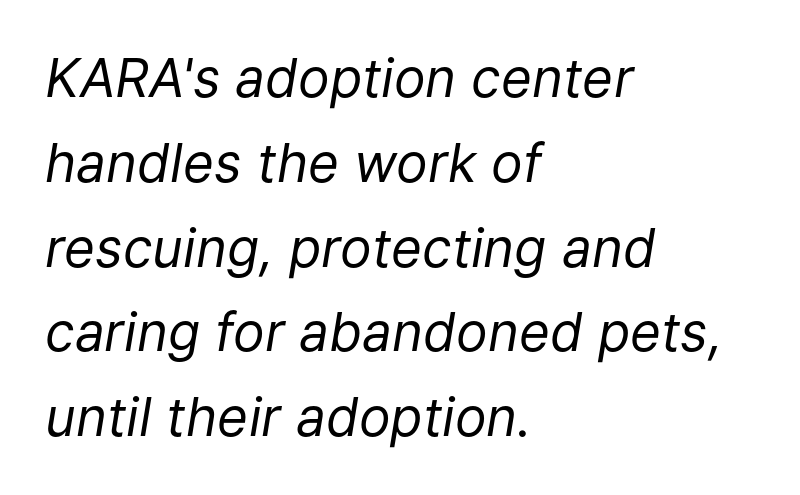
{"italic": "yes", "lean": "right", "slant_degrees": 9, "bold": "no", "weight": "regular", "width": "normal", "stroke_contrast": "low", "x_height": "medium", "monospaced": "no", "underline": "no", "align": "left", "line_spacing": "normal", "line_spacing_ratio": 1.6, "letter_spacing": "normal", "letter_spacing_em": 0.0, "glyph_px": 53}
